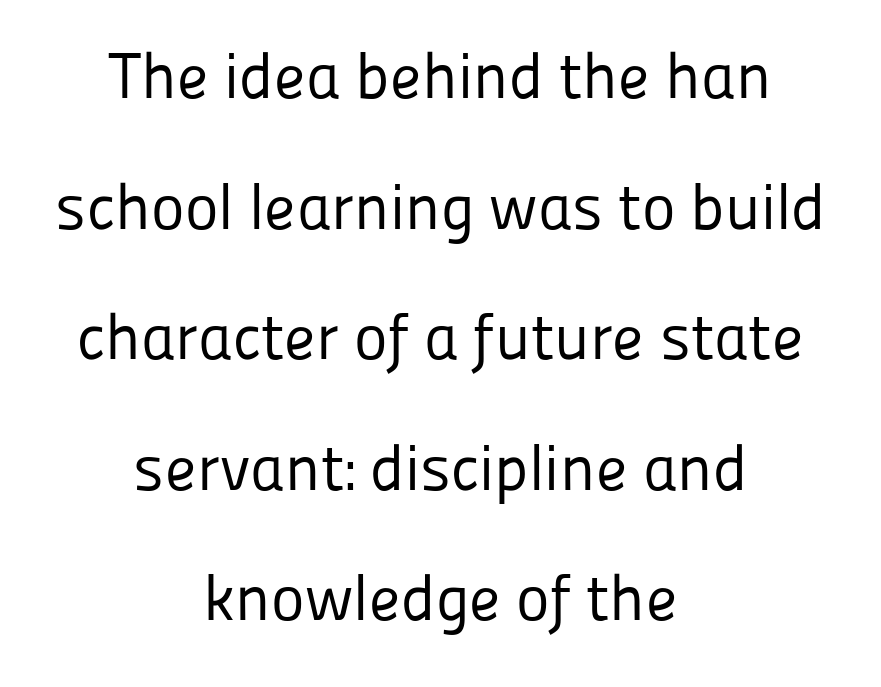
The image shows 64 px regular-weight sans-serif type, upright; set centered, loose line spacing (2.04x), normal letter spacing, not underlined; low stroke contrast and a medium x-height.
